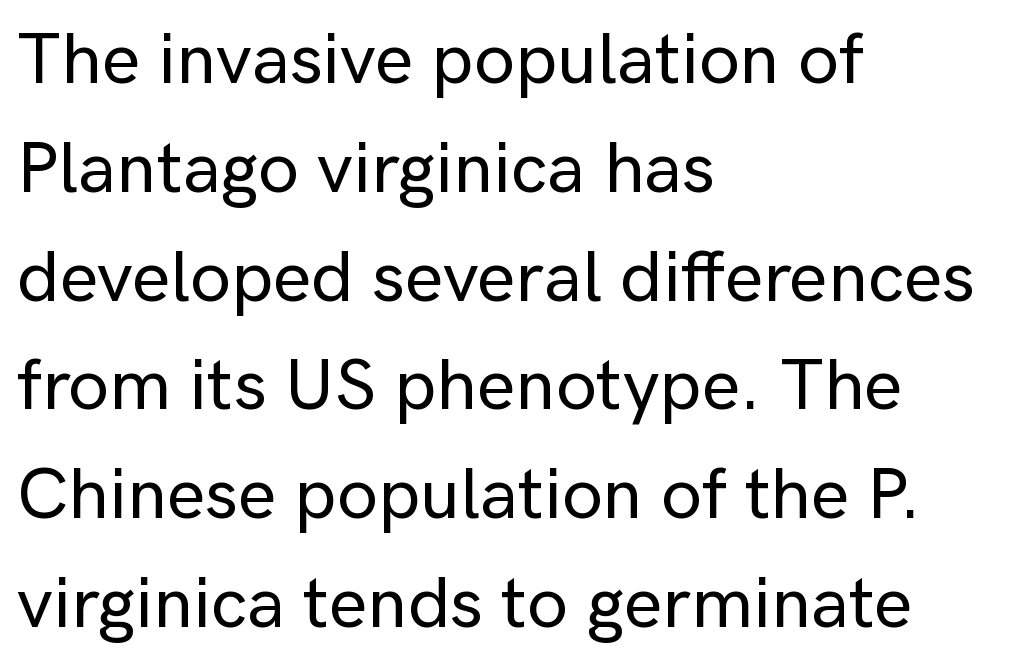
{"serif": "no", "italic": "no", "width": "normal", "stroke_contrast": "low", "x_height": "medium", "monospaced": "no", "underline": "no", "align": "left", "line_spacing": "normal", "line_spacing_ratio": 1.49, "letter_spacing": "normal", "letter_spacing_em": 0.0, "glyph_px": 73}
